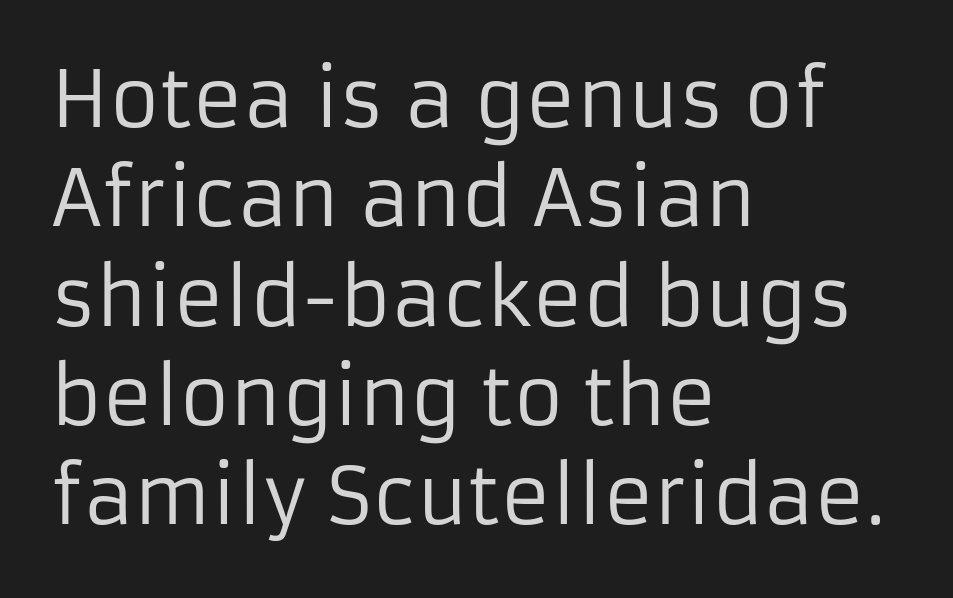
Q: Is the text bold? A: No.
Q: Is the text italic (slanted)? A: No, it is upright.
Q: Is the typeface a serif or a sans-serif typeface? A: Sans-serif.
Q: Is the text underlined? A: No.
Q: How is the paragraph aligned? A: Left-aligned.
Q: Is the spacing between letters normal or unusually wide? A: Normal.
Q: Is the spacing between lines tight, normal or loose? A: Normal.
Q: Width (condensed, normal, or wide)? A: Normal.
Q: Stroke contrast? A: Low.
Q: x-height? A: Medium.
Q: Monospaced? A: No.
